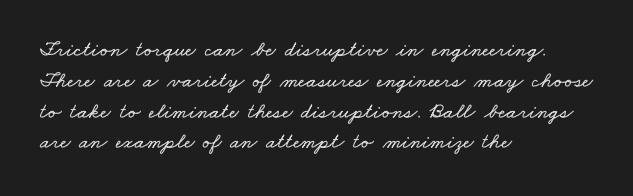
Letters rest on an invisible, unmarked baseline. How would I describe the line gaps? Plain and ordinary. Each word holds together tightly as a unit, with standard inter-letter gaps. These lines stack with their left ends in a neat column.
